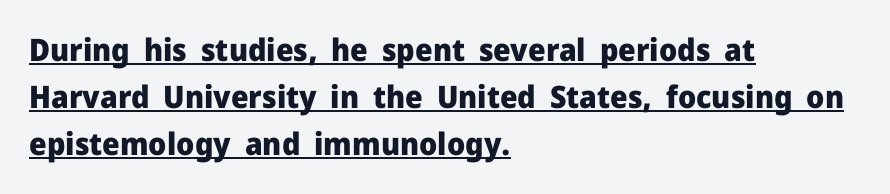
Think of a printed novel: that variable character pitch is what you see here. This rendering employs a face without finishing strokes, i.e., a sans-serif. One glance says typical: line gaps are just what's usual. A roman cut, with each character standing at attention. Typeset ragged right — the left edge is the straight one. The sample has been set heavy, in full bold.
